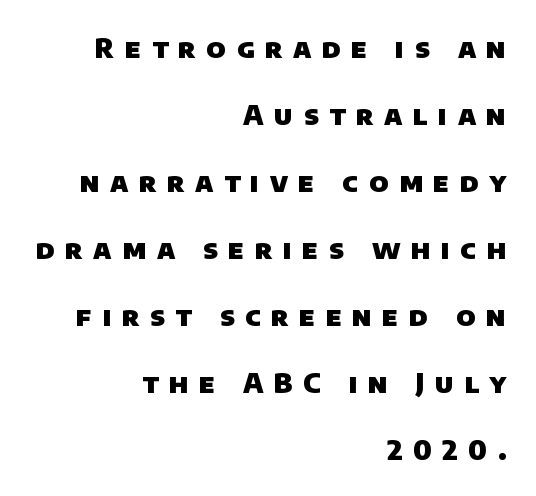
Quick note: underline off. The lines are spread far apart with generous leading. Alignment: flush right. These lines carry a lot of weight — the face is fully bold. Tracking value appears strongly positive — letters spread wide.
